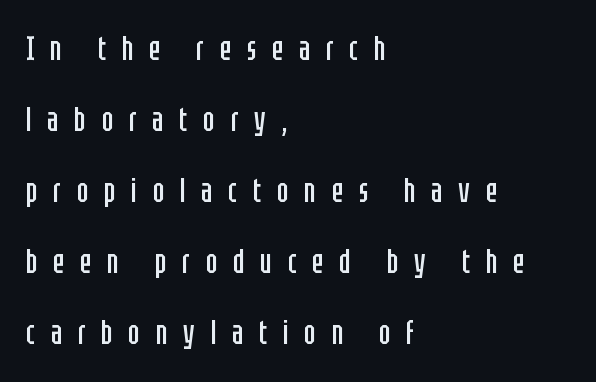
{"serif": "no", "italic": "no", "bold": "no", "weight": "regular", "width": "condensed", "stroke_contrast": "low", "x_height": "large", "monospaced": "no", "underline": "no", "align": "left", "line_spacing": "loose", "line_spacing_ratio": 2.09, "letter_spacing": "wide", "letter_spacing_em": 0.46, "glyph_px": 34}
